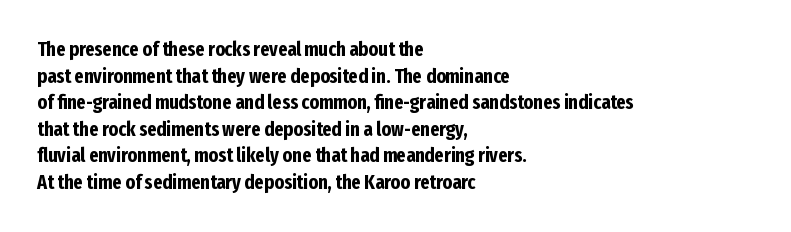
{"italic": "no", "bold": "yes", "underline": "no", "align": "left", "line_spacing": "normal", "line_spacing_ratio": 1.33, "letter_spacing": "normal", "letter_spacing_em": 0.0, "glyph_px": 20}
